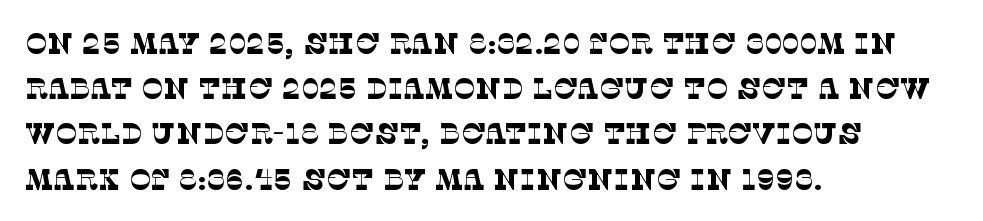
{"serif": "yes", "bold": "no", "weight": "thin", "width": "normal", "stroke_contrast": "low", "x_height": "large", "monospaced": "no", "underline": "no", "align": "left", "line_spacing": "normal", "line_spacing_ratio": 1.56, "letter_spacing": "normal", "letter_spacing_em": 0.0, "glyph_px": 29}
